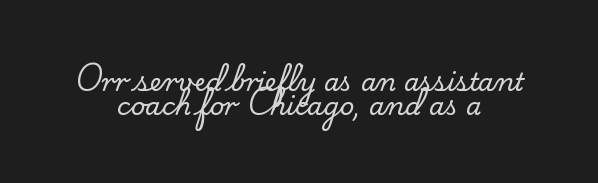
The image shows 25 px text type; set centered, tight line spacing (0.97x), normal letter spacing, not underlined.
